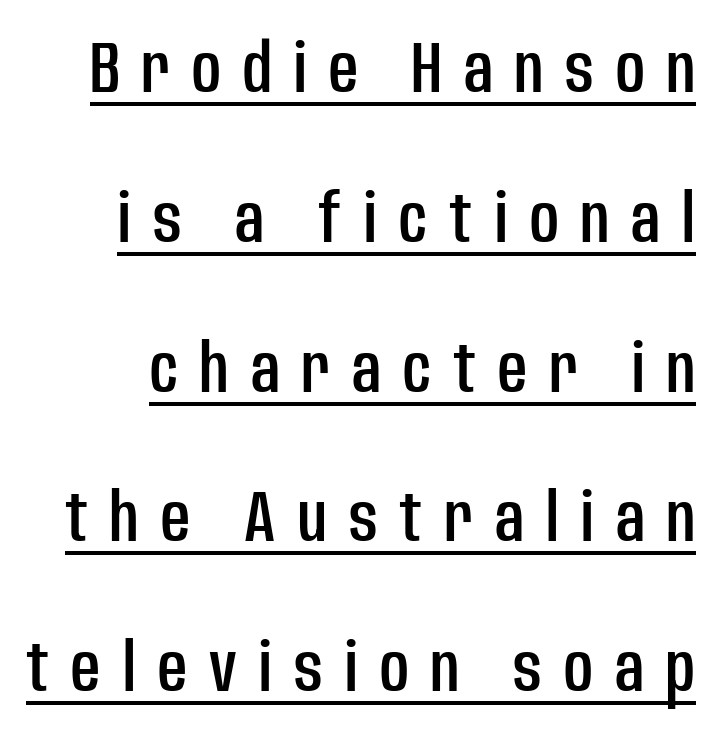
{"serif": "no", "italic": "no", "width": "condensed", "stroke_contrast": "low", "x_height": "large", "monospaced": "no", "underline": "yes", "line_spacing": "loose", "line_spacing_ratio": 2.11, "letter_spacing": "wide", "letter_spacing_em": 0.31, "glyph_px": 71}
